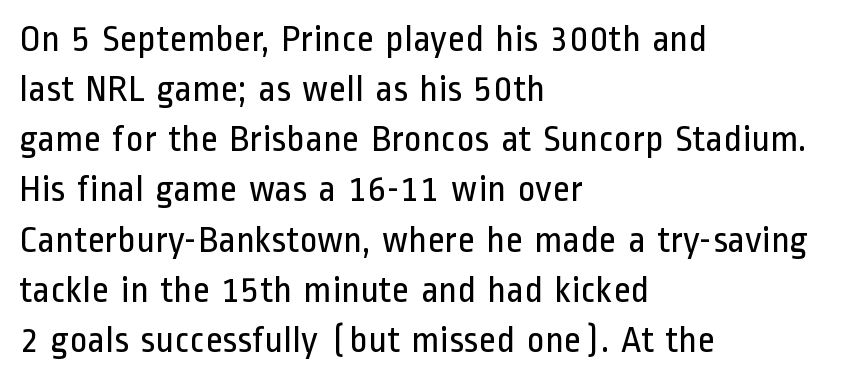
Stems and bowls with no extra thickness — not bold. No word sits above an underline. To sum up the face: it is a sans, with no serifs. A typesetter would mark this as roman, not italic. The type is set solid horizontally, with unmodified tracking.
